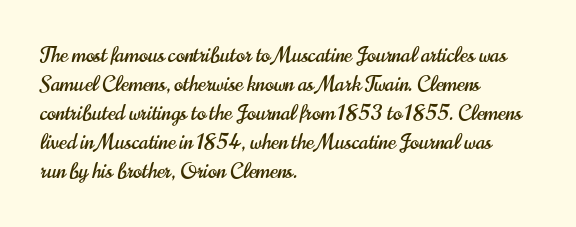
Q: Is the text italic (slanted)? A: Yes.
Q: Is the text underlined? A: No.
Q: How is the paragraph aligned? A: Left-aligned.
Q: Is the spacing between letters normal or unusually wide? A: Normal.
Q: Is the spacing between lines tight, normal or loose? A: Normal.
